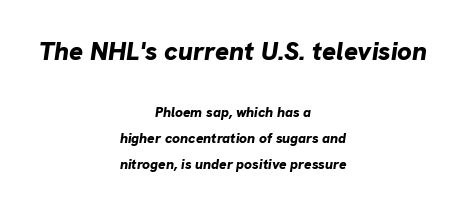
Large over small — that's the arrangement of the two blocks here. These lines carry a lot of weight — the face is fully bold. Descenders hang freely into open space. The paragraph shown floats in the horizontal middle.
